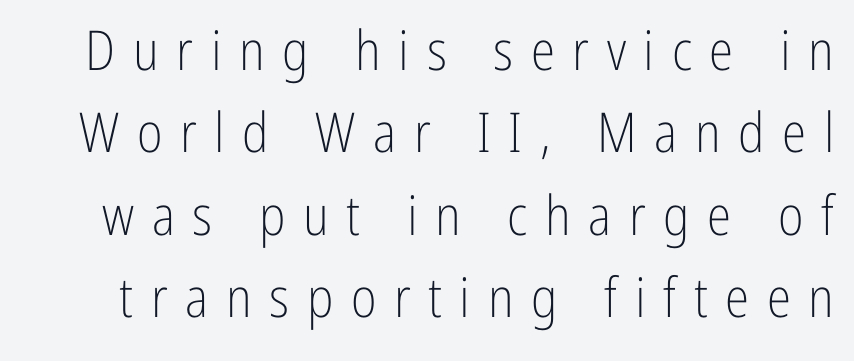
{"serif": "no", "italic": "no", "bold": "no", "weight": "light", "width": "condensed", "stroke_contrast": "low", "x_height": "medium", "monospaced": "no", "underline": "no", "line_spacing": "normal", "line_spacing_ratio": 1.5, "letter_spacing": "wide", "letter_spacing_em": 0.32, "glyph_px": 55}
